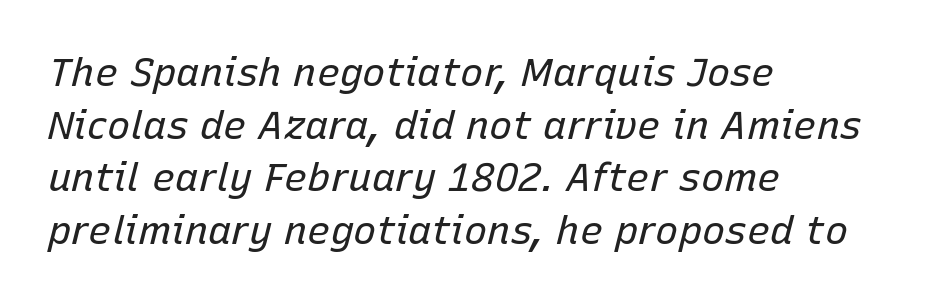
The typeface has the unassuming heft of standard copy or less. The zone under the glyphs is completely vacant. A classic flush-left, rag-right setting is used for this passage. Looks like regular typesetting: each glyph gets only the width it needs.
